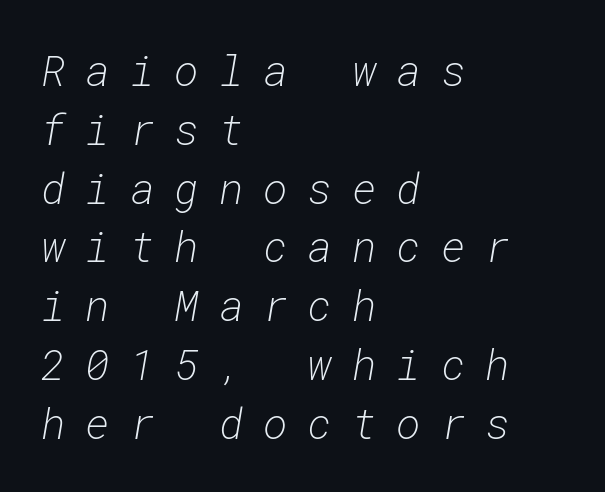
{"italic": "yes", "lean": "right", "slant_degrees": 10, "bold": "no", "weight": "light", "width": "normal", "stroke_contrast": "low", "x_height": "medium", "monospaced": "yes", "underline": "no", "align": "left", "line_spacing": "normal", "line_spacing_ratio": 1.4, "letter_spacing": "wide", "letter_spacing_em": 0.47, "glyph_px": 42}
